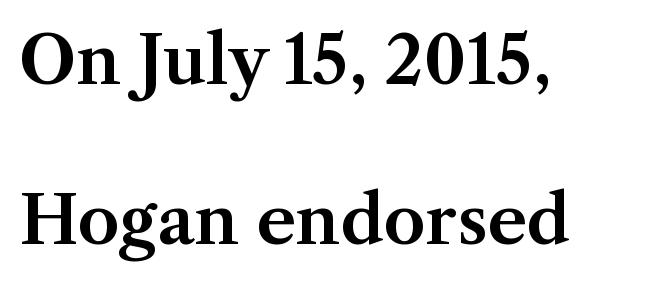
The image shows 67 px serif type, upright; set left-aligned, loose line spacing (2.39x), normal letter spacing, not underlined; medium stroke contrast and a medium x-height.
